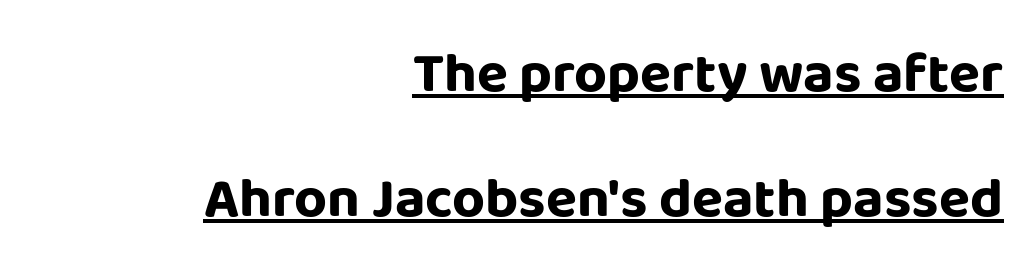
The image shows 57 px bold sans-serif type, upright; set right-aligned, loose line spacing (2.2x), normal letter spacing, underlined; low stroke contrast and a large x-height.
